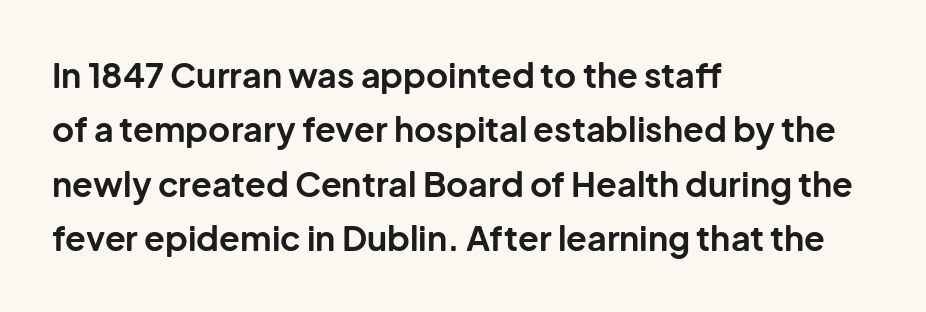
Q: Is the text bold? A: Yes.
Q: Is the text italic (slanted)? A: No, it is upright.
Q: Is the typeface a serif or a sans-serif typeface? A: Sans-serif.
Q: Is the text underlined? A: No.
Q: How is the paragraph aligned? A: Left-aligned.
Q: Is the spacing between letters normal or unusually wide? A: Normal.
Q: Is the spacing between lines tight, normal or loose? A: Normal.
Q: Width (condensed, normal, or wide)? A: Normal.
Q: Stroke contrast? A: Low.
Q: x-height? A: Medium.
Q: Monospaced? A: No.
